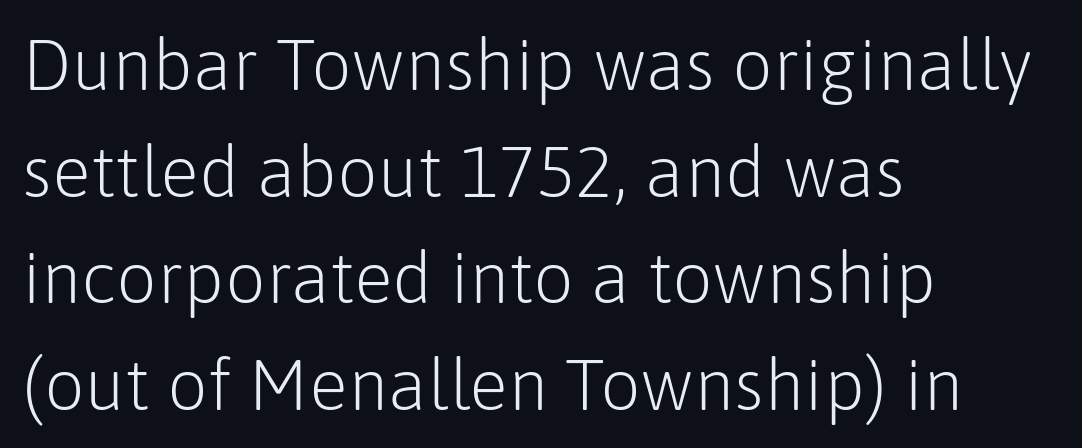
The image shows 72 px light sans-serif type, upright; set left-aligned, normal line spacing (1.48x), normal letter spacing, not underlined; low stroke contrast and a medium x-height.
